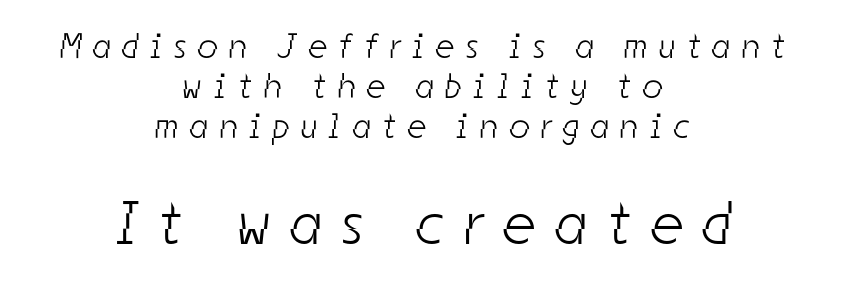
The image shows 61 px light, condensed sans-serif type; set centered, tight line spacing (1.14x), unusually wide letter spacing (+0.34 em), not underlined; the second (bottom) block is 1.74x larger; low stroke contrast and a medium x-height.
